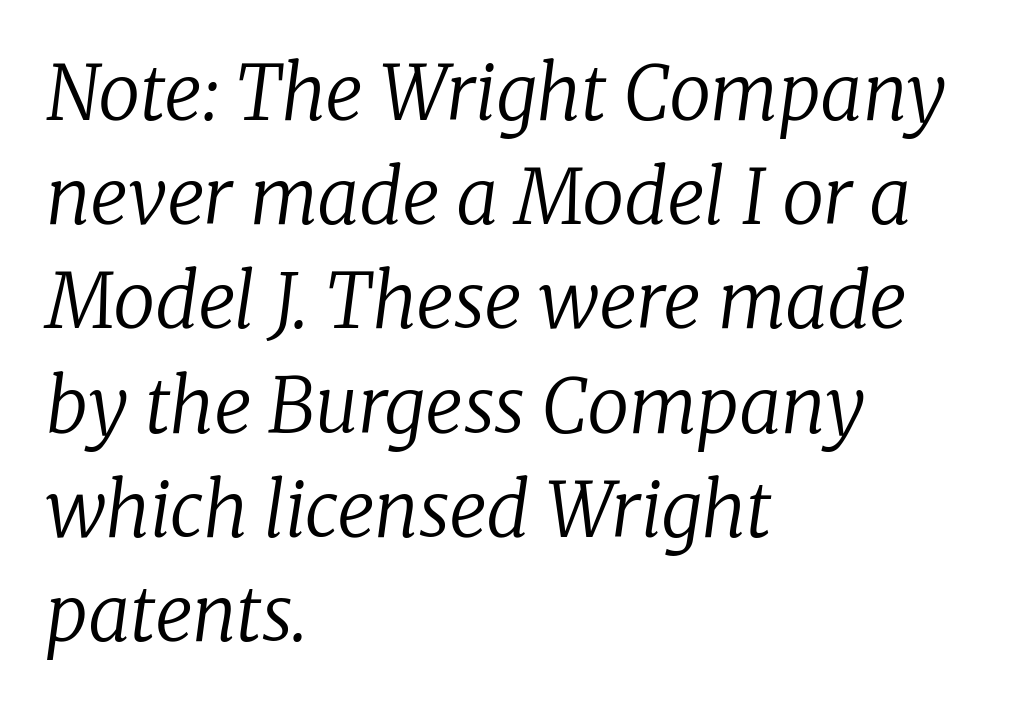
Q: Is the text bold? A: No.
Q: Is the text italic (slanted)? A: Yes, it leans right by about 8 degrees.
Q: Is the typeface a serif or a sans-serif typeface? A: Serif.
Q: Is the text underlined? A: No.
Q: How is the paragraph aligned? A: Left-aligned.
Q: Is the spacing between letters normal or unusually wide? A: Normal.
Q: Is the spacing between lines tight, normal or loose? A: Normal.
Q: Width (condensed, normal, or wide)? A: Normal.
Q: Stroke contrast? A: Low.
Q: x-height? A: Medium.
Q: Monospaced? A: No.
